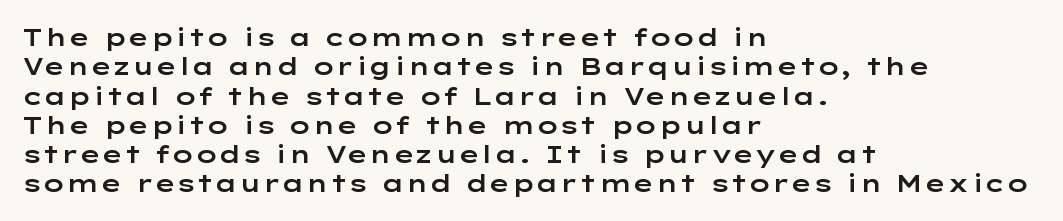
Q: Is the text italic (slanted)? A: No, it is upright.
Q: Is the text underlined? A: No.
Q: How is the paragraph aligned? A: Left-aligned.
Q: Is the spacing between letters normal or unusually wide? A: Normal.
